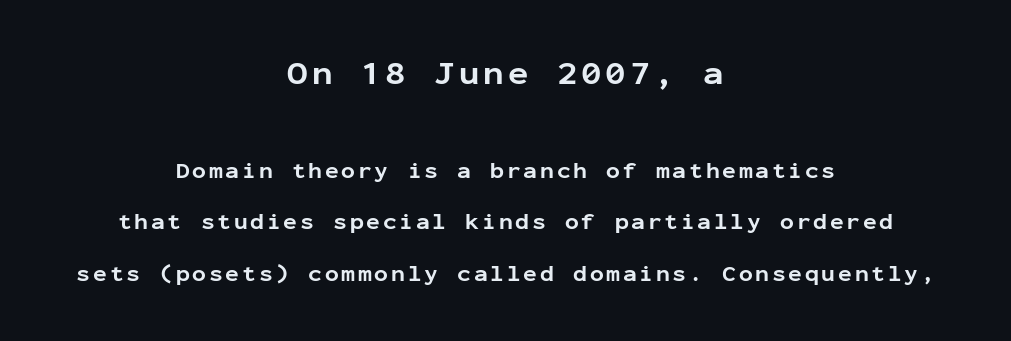
Q: Is the text bold? A: Yes.
Q: Is the text italic (slanted)? A: No, it is upright.
Q: Is the typeface a serif or a sans-serif typeface? A: Sans-serif.
Q: Is the text underlined? A: No.
Q: How is the paragraph aligned? A: Centered.
Q: Is the spacing between lines tight, normal or loose? A: Loose.
Q: Which block of text is set in a larger size, the first (top) or the second (bottom)? A: The first (top) one.
Q: Width (condensed, normal, or wide)? A: Normal.
Q: Stroke contrast? A: Low.
Q: x-height? A: Medium.
Q: Monospaced? A: Yes.
